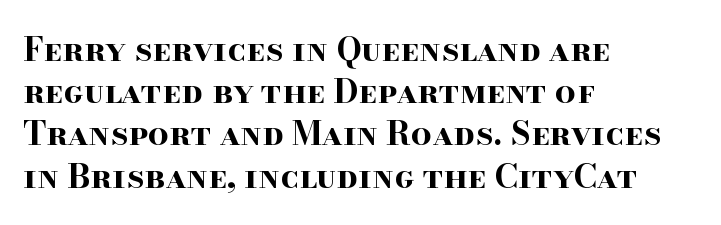
{"serif": "yes", "italic": "no", "bold": "yes", "weight": "bold", "width": "wide", "stroke_contrast": "high", "x_height": "small", "monospaced": "no", "underline": "no", "align": "left", "line_spacing": "normal", "line_spacing_ratio": 1.28, "letter_spacing": "normal", "letter_spacing_em": 0.0, "glyph_px": 33}
